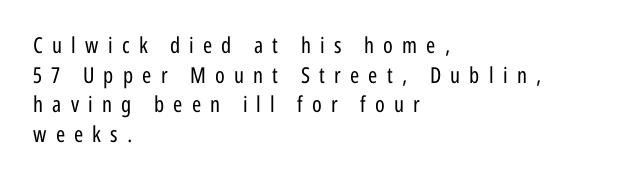
The image shows 22 px text type, upright; set left-aligned, normal line spacing (1.35x), unusually wide letter spacing (+0.42 em), not underlined.
